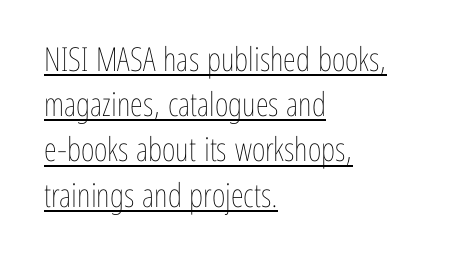
The image shows 33 px thin, condensed type, upright; set left-aligned, normal line spacing (1.37x), normal letter spacing, underlined; low stroke contrast and a medium x-height.
